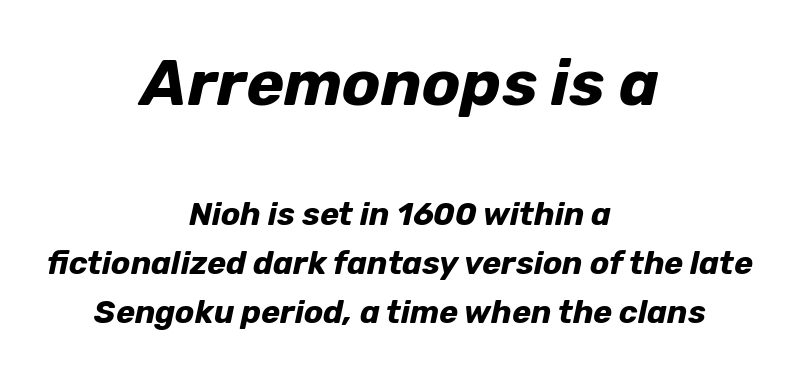
{"italic": "yes", "lean": "right", "slant_degrees": 12, "bold": "yes", "weight": "bold", "width": "normal", "stroke_contrast": "low", "x_height": "medium", "monospaced": "no", "underline": "no", "align": "center", "line_spacing": "normal", "line_spacing_ratio": 1.54, "letter_spacing": "normal", "letter_spacing_em": 0.0, "larger_block": "first", "size_ratio": 2.0, "glyph_px": 64}
